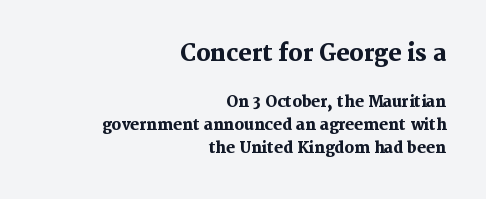
Q: Is the text bold? A: Yes.
Q: Is the text italic (slanted)? A: No, it is upright.
Q: Is the text underlined? A: No.
Q: How is the paragraph aligned? A: Right-aligned.
Q: Is the spacing between letters normal or unusually wide? A: Normal.
Q: Is the spacing between lines tight, normal or loose? A: Normal.
Q: Which block of text is set in a larger size, the first (top) or the second (bottom)? A: The first (top) one.
